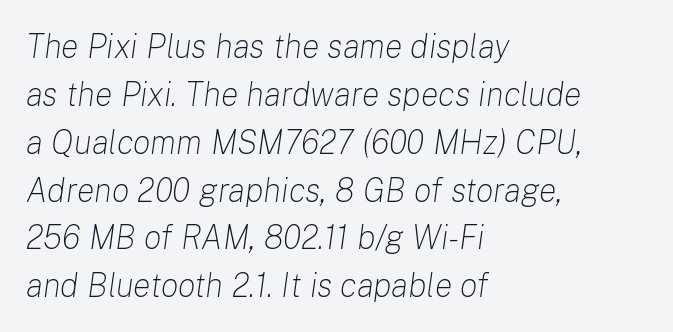
{"italic": "yes", "lean": "right", "slant_degrees": 8, "bold": "no", "weight": "light", "width": "normal", "stroke_contrast": "low", "x_height": "medium", "monospaced": "no", "underline": "no", "align": "left", "line_spacing": "normal", "line_spacing_ratio": 1.45, "letter_spacing": "normal", "letter_spacing_em": 0.0, "glyph_px": 33}
